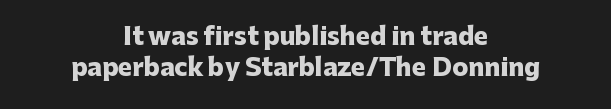
{"italic": "no", "bold": "yes", "underline": "no", "align": "center", "line_spacing": "normal", "line_spacing_ratio": 1.31, "letter_spacing": "normal", "letter_spacing_em": 0.0, "glyph_px": 24}
